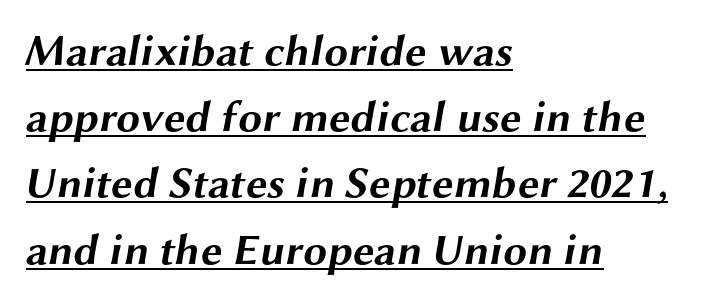
{"serif": "no", "bold": "yes", "weight": "bold", "width": "wide", "stroke_contrast": "medium", "x_height": "medium", "monospaced": "no", "underline": "yes", "align": "left", "line_spacing": "normal", "line_spacing_ratio": 1.54, "letter_spacing": "normal", "letter_spacing_em": 0.0, "glyph_px": 43}
